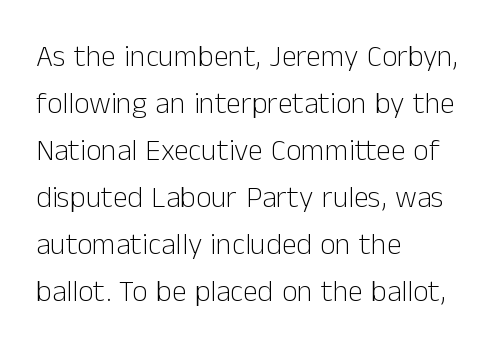
The image shows 30 px light sans-serif type, upright; set left-aligned, normal line spacing (1.57x), normal letter spacing, not underlined; low stroke contrast and a medium x-height.
